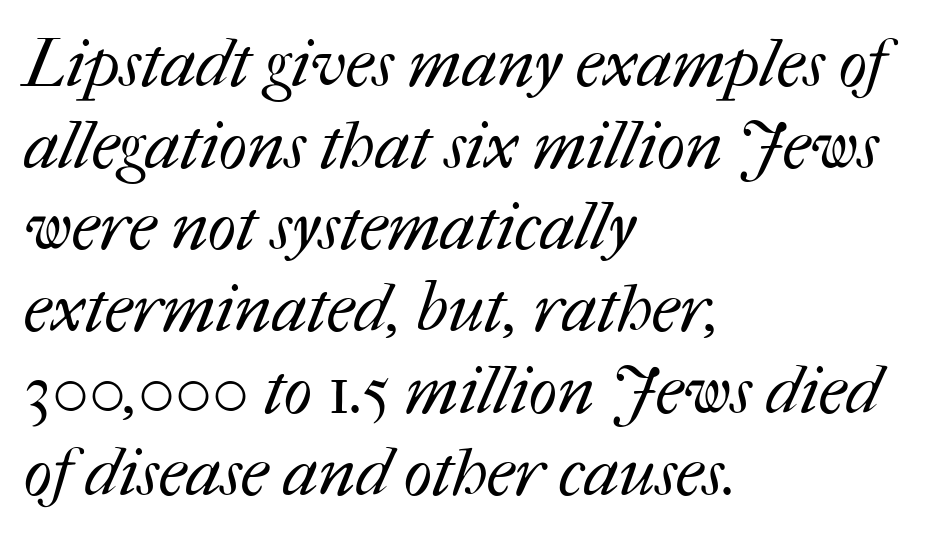
The image shows 67 px regular-weight type; set left-aligned, line spacing 1.22x, normal letter spacing, not underlined; medium stroke contrast and a medium x-height.
